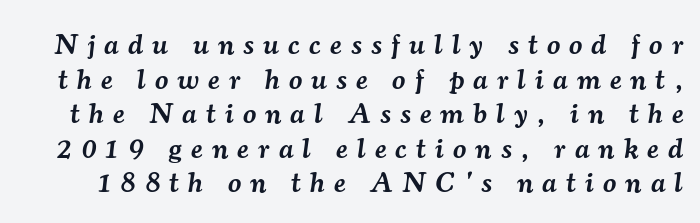
Q: Is the text bold? A: Semi-bold.
Q: Is the text italic (slanted)? A: Yes, it leans right by about 7 degrees.
Q: Is the typeface a serif or a sans-serif typeface? A: Serif.
Q: Is the text underlined? A: No.
Q: Is the spacing between letters normal or unusually wide? A: Unusually wide.
Q: Width (condensed, normal, or wide)? A: Normal.
Q: Stroke contrast? A: Medium.
Q: x-height? A: Small.
Q: Monospaced? A: No.
